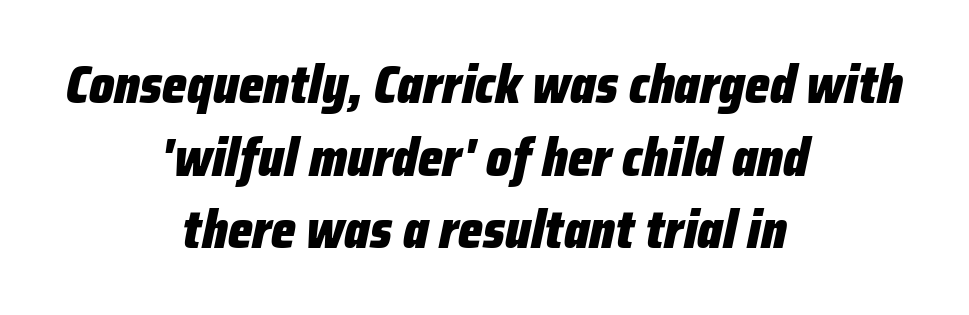
Q: Is the text bold? A: Yes.
Q: Is the text italic (slanted)? A: Yes, it leans right by about 12 degrees.
Q: Is the text underlined? A: No.
Q: How is the paragraph aligned? A: Centered.
Q: Is the spacing between letters normal or unusually wide? A: Normal.
Q: Is the spacing between lines tight, normal or loose? A: Normal.
Q: Width (condensed, normal, or wide)? A: Condensed.
Q: Stroke contrast? A: Low.
Q: x-height? A: Medium.
Q: Monospaced? A: No.
